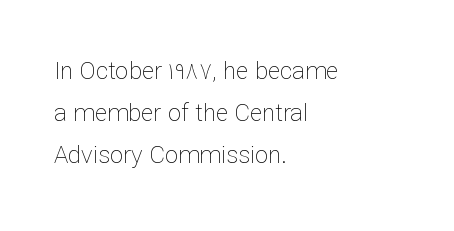
The image shows 24 px text type, upright; set left-aligned, line spacing 1.76x, normal letter spacing, not underlined.
